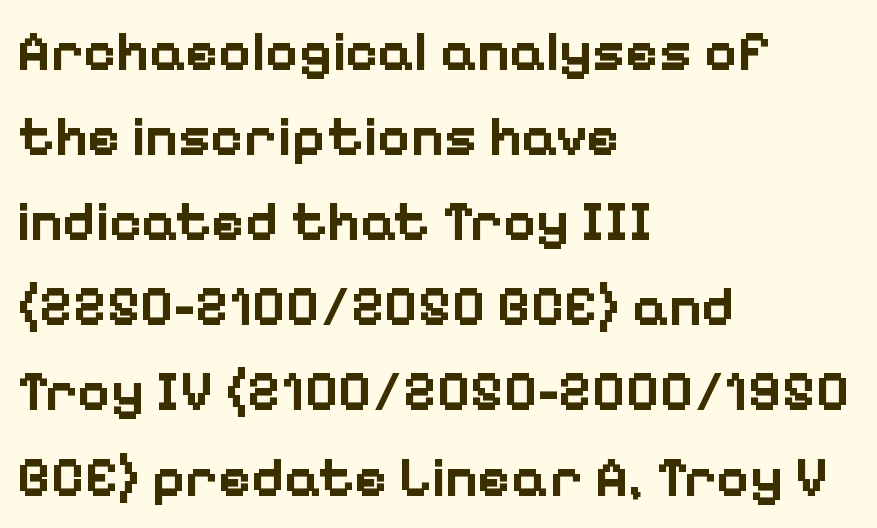
The strip under each line holds only bare page. Default kerning and tracking; the words read as compact shapes. Upright lettering throughout. I'd call this a sans setting — the letters go barefoot. The passage shown is emphatically bold.
